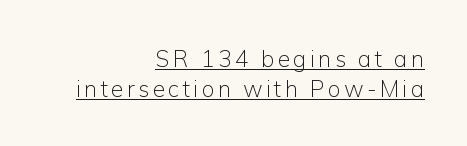
The rag falls on the left side of this text block. Regular leading. A light-to-regular cut is what we see here. Do the letters lean? They stand straight. Underline: present.
